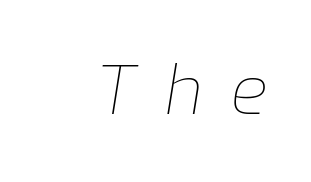
The image shows 67 px thin type, italic (leaning right); set unusually wide letter spacing (+0.43 em), not underlined; low stroke contrast and a medium x-height.
